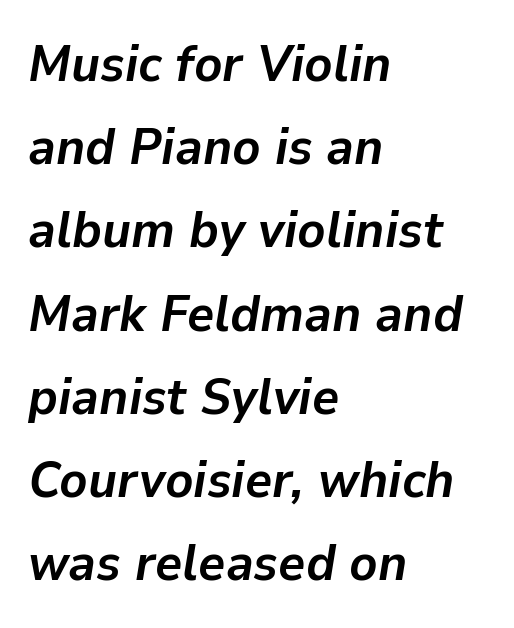
The image shows 52 px semibold type, italic (leaning right); set left-aligned, normal line spacing (1.6x), normal letter spacing, not underlined; low stroke contrast and a medium x-height.
